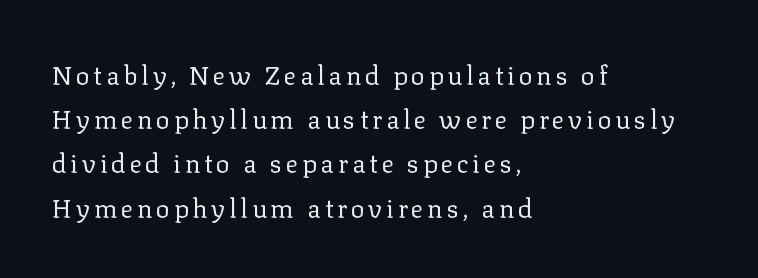
{"italic": "no", "bold": "no", "underline": "no", "align": "left", "line_spacing": "normal", "line_spacing_ratio": 1.7, "glyph_px": 26}
